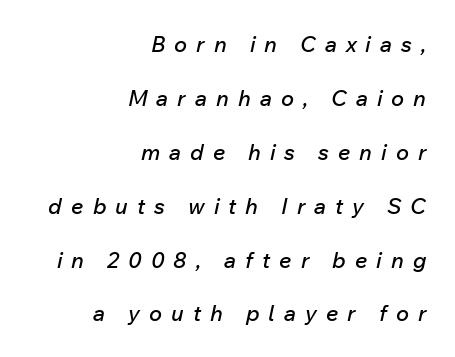
The specimen reads as italic at a glance. Tracking value appears strongly positive — letters spread wide. All the whitespace from short lines collects on the left. The rendering uses a large line-height, opening up the rows.
